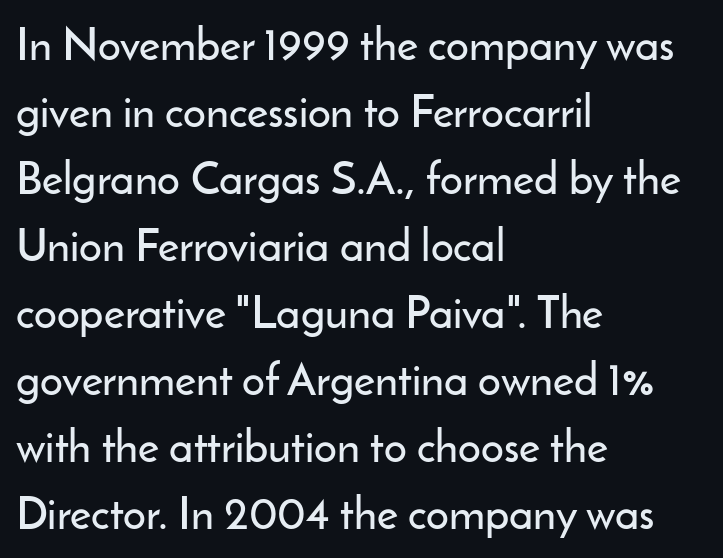
Q: Is the text italic (slanted)? A: No, it is upright.
Q: Is the typeface a serif or a sans-serif typeface? A: Sans-serif.
Q: Is the text underlined? A: No.
Q: How is the paragraph aligned? A: Left-aligned.
Q: Is the spacing between letters normal or unusually wide? A: Normal.
Q: Is the spacing between lines tight, normal or loose? A: Normal.
Q: Width (condensed, normal, or wide)? A: Normal.
Q: Stroke contrast? A: Low.
Q: x-height? A: Small.
Q: Monospaced? A: No.
